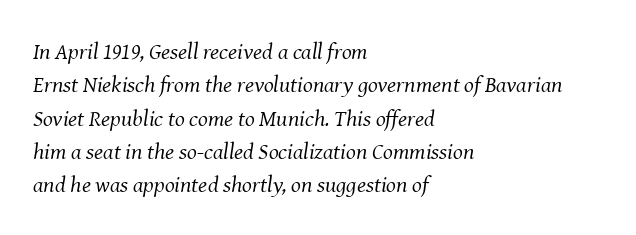
{"italic": "yes", "lean": "right", "slant_degrees": 8, "bold": "no", "underline": "no", "align": "left", "line_spacing": "normal", "line_spacing_ratio": 1.45, "letter_spacing": "normal", "letter_spacing_em": 0.0, "glyph_px": 23}
